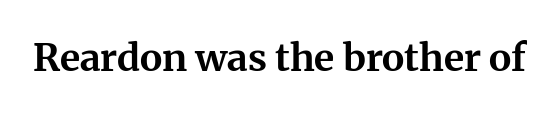
The lettering holds an erect, upright posture throughout. Small tapered or slab feet sit at the stroke ends, so this counts as serif. Think of a printed novel: that variable character pitch is what you see here. What stands out about the letter spacing? Nothing — it is the standard amount.
